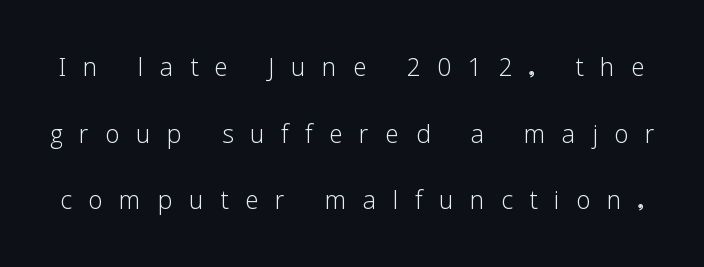
The image shows 33 px light sans-serif type, upright; set loose line spacing (2.02x), unusually wide letter spacing (+0.5 em), not underlined; low stroke contrast and a medium x-height.
